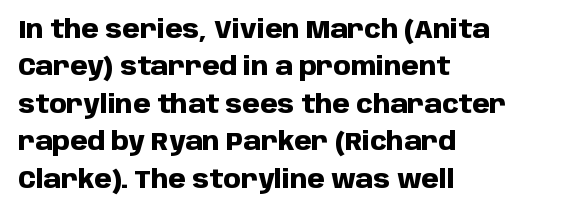
Q: Is the text bold? A: Yes.
Q: Is the text italic (slanted)? A: No, it is upright.
Q: Is the text underlined? A: No.
Q: How is the paragraph aligned? A: Left-aligned.
Q: Is the spacing between letters normal or unusually wide? A: Normal.
Q: Is the spacing between lines tight, normal or loose? A: Normal.
